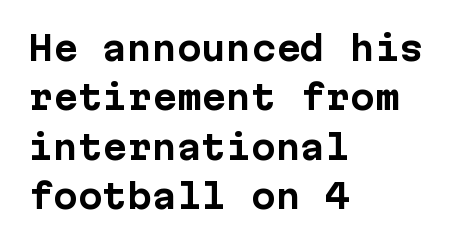
Q: Is the text bold? A: Yes.
Q: Is the text italic (slanted)? A: No, it is upright.
Q: Is the typeface a serif or a sans-serif typeface? A: Sans-serif.
Q: Is the text underlined? A: No.
Q: How is the paragraph aligned? A: Left-aligned.
Q: Is the spacing between letters normal or unusually wide? A: Normal.
Q: Is the spacing between lines tight, normal or loose? A: Normal.
Q: Width (condensed, normal, or wide)? A: Normal.
Q: Stroke contrast? A: Low.
Q: x-height? A: Medium.
